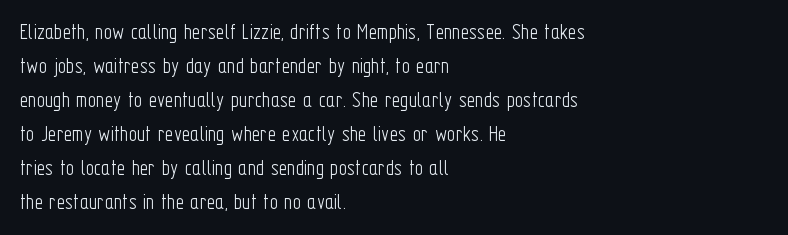
The image shows 23 px text type, upright; set left-aligned, normal line spacing (1.48x), normal letter spacing, not underlined.
